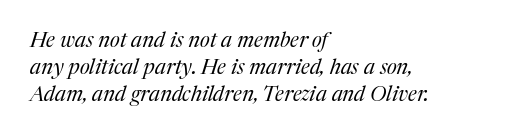
Q: Is the text bold? A: No.
Q: Is the text italic (slanted)? A: Yes, it leans right by about 17 degrees.
Q: Is the text underlined? A: No.
Q: How is the paragraph aligned? A: Left-aligned.
Q: Is the spacing between letters normal or unusually wide? A: Normal.
Q: Is the spacing between lines tight, normal or loose? A: Normal.
